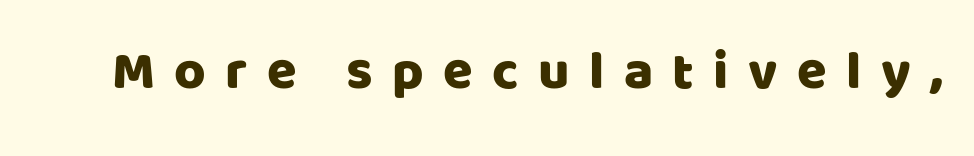
Varying glyph widths throughout — classic text-font behaviour. Beneath every word, the page is bare. Observe the absence of serifs on each vertical stroke in this sample. This sample uses an upright cut, with every glyph sitting square on the baseline.
